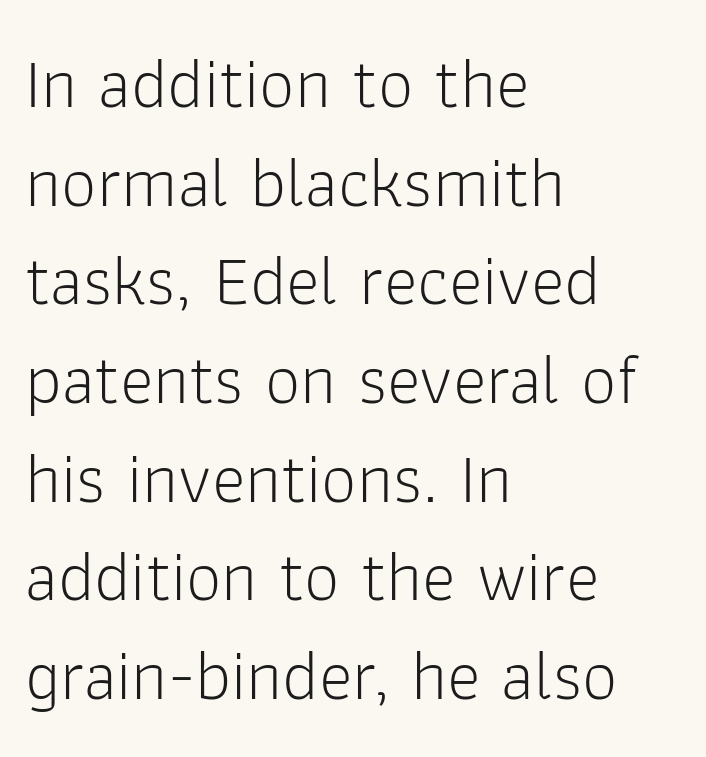
No italicization has been applied; the sample stays upright. Interline gaps are of average width in this sample. These lines are composed in type without serifs. The area under the type is left untouched. Is the letter spacing exaggerated? No — it looks like the ordinary default. Horizontally, the lines are justified to the leading edge only.
